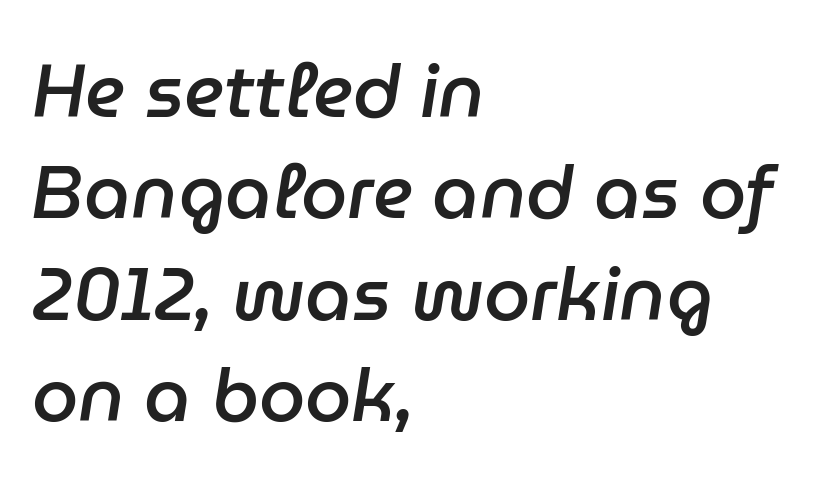
There's an unmistakable incline to the writing here. How heavy is the stroke? Medium-heavy — a semibold, shy of bold. A clean baseline with only descenders dipping below it. This block has exactly the height ordinary leading produces. The line texture is even and compact thanks to regular tracking. The face used here is proportionally spaced, like ordinary book or web type.
